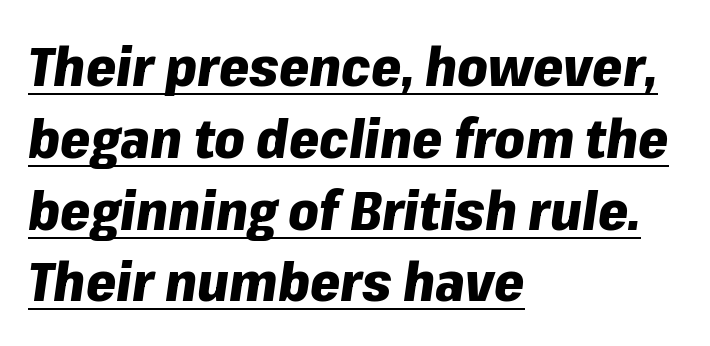
Q: Is the text bold? A: Yes.
Q: Is the text italic (slanted)? A: Yes, it leans right by about 8 degrees.
Q: Is the text underlined? A: Yes.
Q: How is the paragraph aligned? A: Left-aligned.
Q: Is the spacing between letters normal or unusually wide? A: Normal.
Q: Is the spacing between lines tight, normal or loose? A: Normal.
Q: Width (condensed, normal, or wide)? A: Normal.
Q: Stroke contrast? A: Low.
Q: x-height? A: Medium.
Q: Monospaced? A: No.
